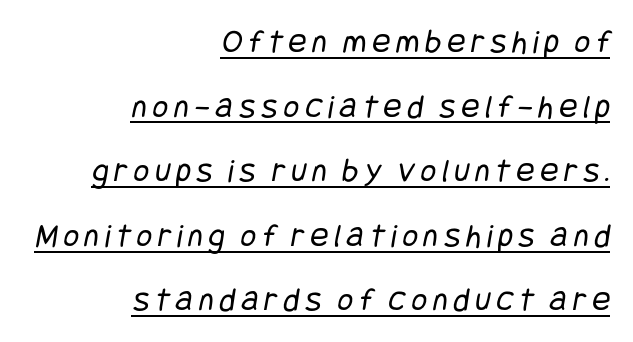
In terms of letterform style, serifs are entirely absent. Underlining? Definitely there. This is not heavy type; no bold has been used. The line-height multiplier appears high, well above default.
